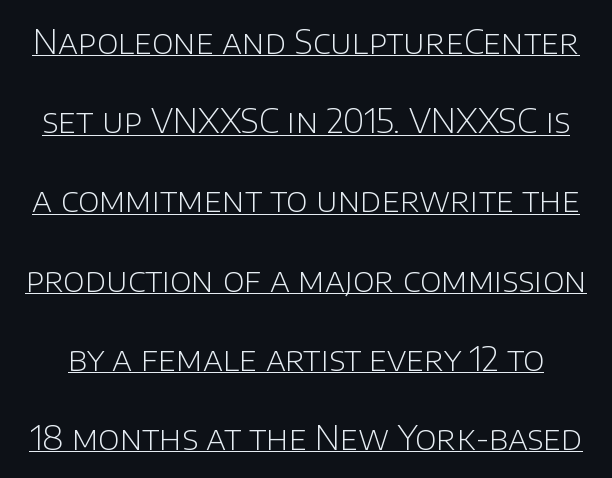
The image shows 33 px light sans-serif type, upright; set loose line spacing (2.4x), normal letter spacing, underlined; low stroke contrast and a large x-height.
